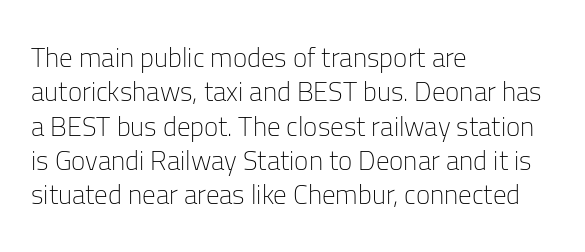
Q: Is the text bold? A: No.
Q: Is the text italic (slanted)? A: No, it is upright.
Q: Is the text underlined? A: No.
Q: How is the paragraph aligned? A: Left-aligned.
Q: Is the spacing between letters normal or unusually wide? A: Normal.
Q: Is the spacing between lines tight, normal or loose? A: Normal.
